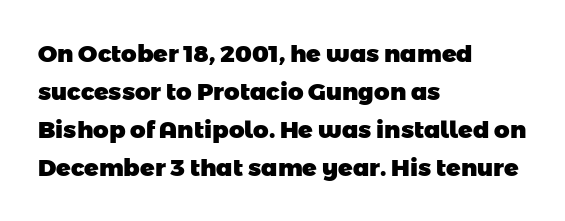
Honestly, there is no underline to notice here at all. Thick stems and heavy bowls — unmistakably bold. Line starts are locked; line ends wander. Leading: standard. There is no visible air inserted between adjacent glyphs.
